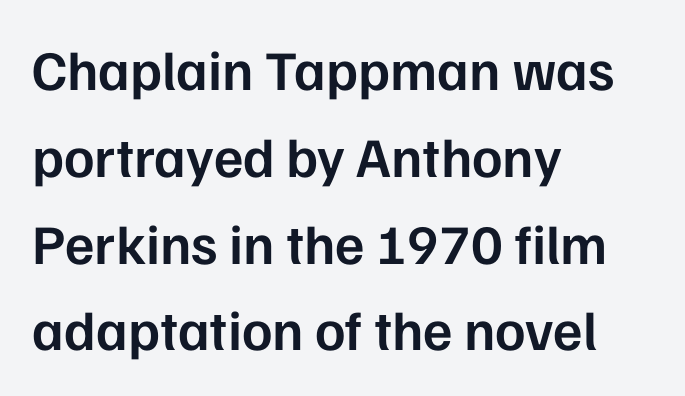
Q: Is the text bold? A: Semi-bold.
Q: Is the text italic (slanted)? A: No, it is upright.
Q: Is the typeface a serif or a sans-serif typeface? A: Sans-serif.
Q: Is the text underlined? A: No.
Q: How is the paragraph aligned? A: Left-aligned.
Q: Is the spacing between letters normal or unusually wide? A: Normal.
Q: Is the spacing between lines tight, normal or loose? A: Normal.
Q: Width (condensed, normal, or wide)? A: Normal.
Q: Stroke contrast? A: Low.
Q: x-height? A: Medium.
Q: Monospaced? A: No.
